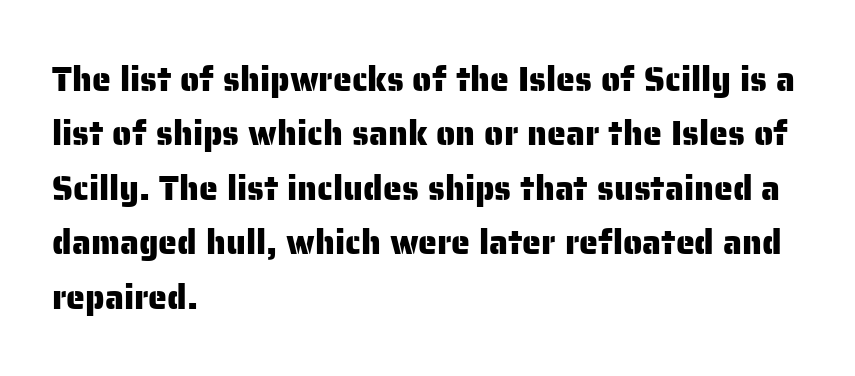
Notice how the stems are strictly vertical — no italics here. Grotesque or geometric, the face here clearly has no serifs. Which margin do the lines hug? The left one — the right edge is uneven. Summary of vertical rhythm: regular, with standard interline spacing. Varying glyph widths throughout — classic text-font behaviour.
